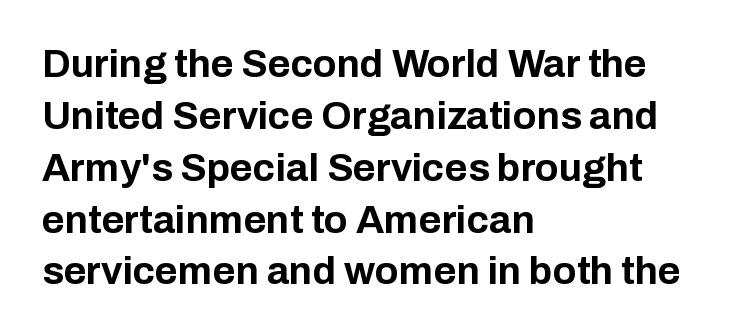
{"serif": "no", "italic": "no", "bold": "yes", "weight": "bold", "width": "normal", "stroke_contrast": "low", "x_height": "medium", "monospaced": "no", "underline": "no", "align": "left", "line_spacing": "normal", "line_spacing_ratio": 1.33, "letter_spacing": "normal", "letter_spacing_em": 0.0, "glyph_px": 39}
